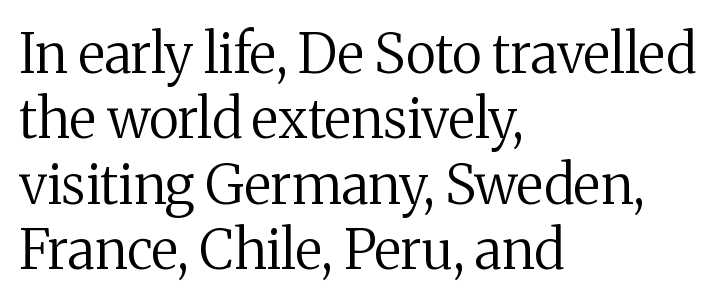
Q: Is the text bold? A: No.
Q: Is the text italic (slanted)? A: No, it is upright.
Q: Is the typeface a serif or a sans-serif typeface? A: Serif.
Q: Is the text underlined? A: No.
Q: How is the paragraph aligned? A: Left-aligned.
Q: Is the spacing between letters normal or unusually wide? A: Normal.
Q: Width (condensed, normal, or wide)? A: Normal.
Q: Stroke contrast? A: Medium.
Q: x-height? A: Medium.
Q: Monospaced? A: No.
